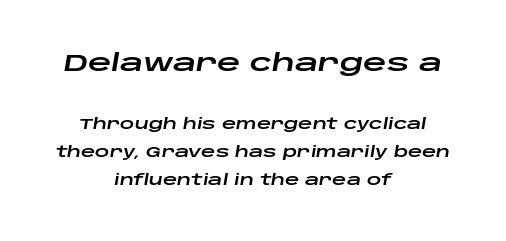
Words appear dense and cohesive because spacing is normal. If you drew a line through each stem, it would be angled. The gap between lines stays unmarked. In this sample the first text group is rendered at the bigger scale. These lines stand farther apart than default settings would place them. Every row of glyphs is offset so its center matches the block's center.
